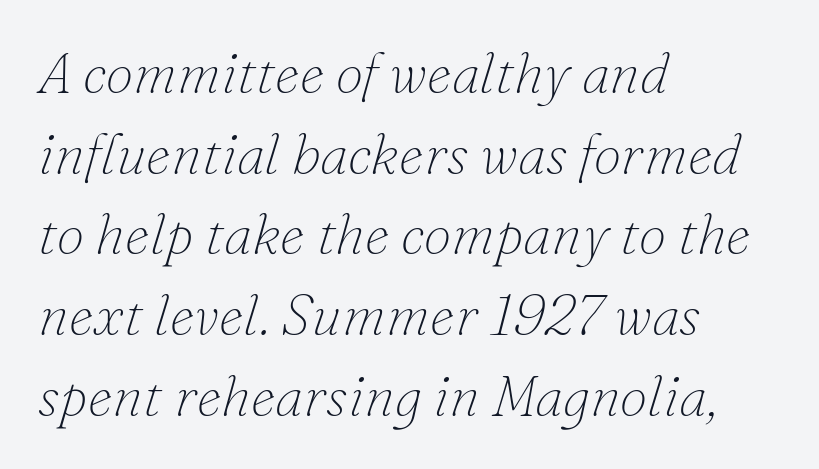
The passage shown is typeset with a serif family. How are the letters spaced? Ordinarily, with no added tracking. The space directly below the letters is spotless. Stroke mass is kept to a normal reading level or below. Here the designer chose a conventional face with non-uniform glyph widths.
